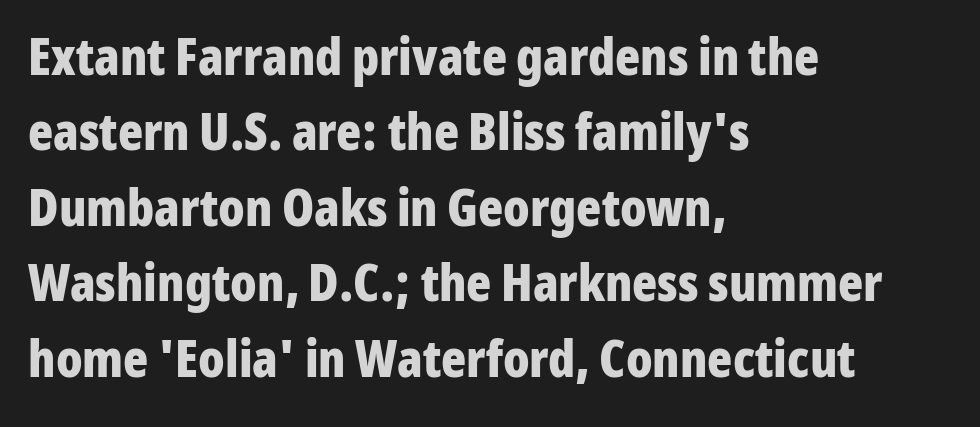
Q: Is the text bold? A: Yes.
Q: Is the text italic (slanted)? A: No, it is upright.
Q: Is the typeface a serif or a sans-serif typeface? A: Sans-serif.
Q: Is the text underlined? A: No.
Q: How is the paragraph aligned? A: Left-aligned.
Q: Is the spacing between letters normal or unusually wide? A: Normal.
Q: Is the spacing between lines tight, normal or loose? A: Normal.
Q: Width (condensed, normal, or wide)? A: Condensed.
Q: Stroke contrast? A: Low.
Q: x-height? A: Medium.
Q: Monospaced? A: No.
